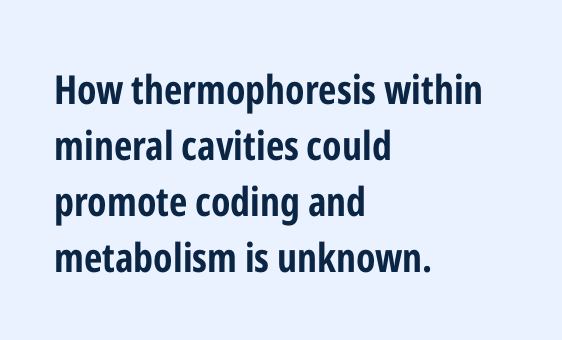
The image shows 40 px bold, condensed sans-serif type, upright; set left-aligned, normal line spacing (1.4x), normal letter spacing, not underlined; low stroke contrast and a medium x-height.
